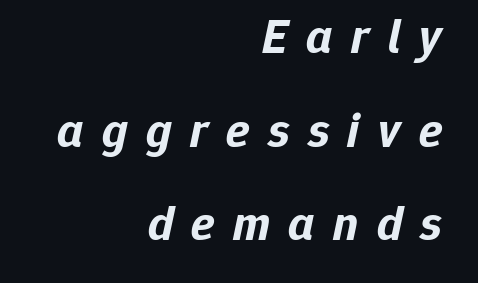
Notice the wide empty band between every row — that's loose leading. The letters are bold, with thick, heavy strokes. Proportional: the letters do not fall into vertical columns. Descender tails drop into unmarked territory. A typesetter would call this heavily tracked-out type.
